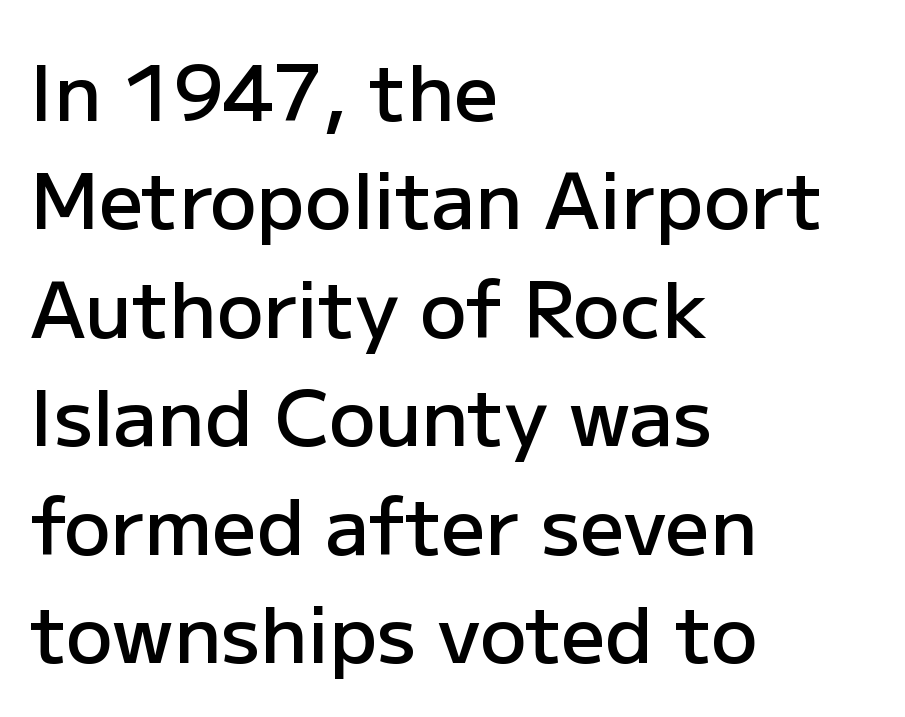
Q: Is the text bold? A: Semi-bold.
Q: Is the text italic (slanted)? A: No, it is upright.
Q: Is the typeface a serif or a sans-serif typeface? A: Sans-serif.
Q: Is the text underlined? A: No.
Q: How is the paragraph aligned? A: Left-aligned.
Q: Is the spacing between letters normal or unusually wide? A: Normal.
Q: Is the spacing between lines tight, normal or loose? A: Normal.
Q: Width (condensed, normal, or wide)? A: Normal.
Q: Stroke contrast? A: Low.
Q: x-height? A: Medium.
Q: Monospaced? A: No.
